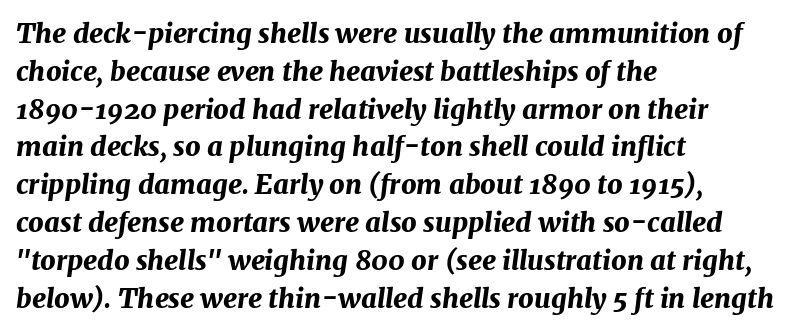
The image shows 27 px bold type, italic (leaning right); set left-aligned, normal line spacing (1.4x), normal letter spacing, not underlined.
